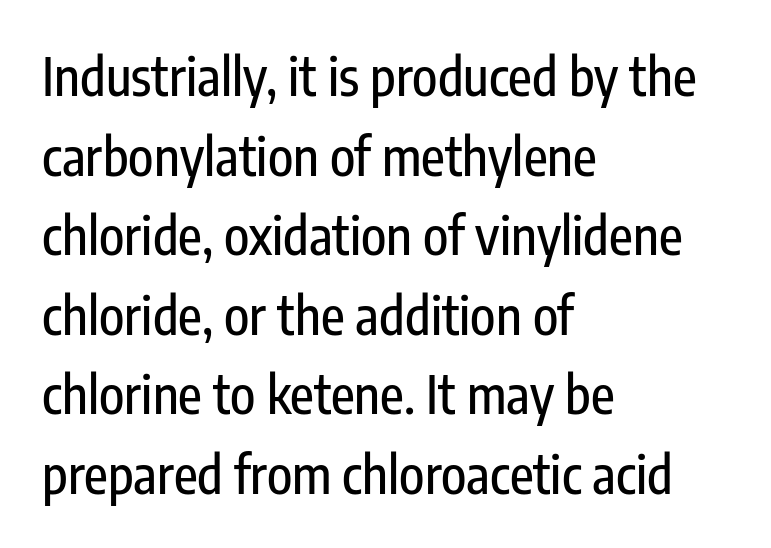
The image shows 52 px condensed sans-serif type, upright; set left-aligned, normal line spacing (1.53x), normal letter spacing, not underlined; low stroke contrast and a medium x-height.
